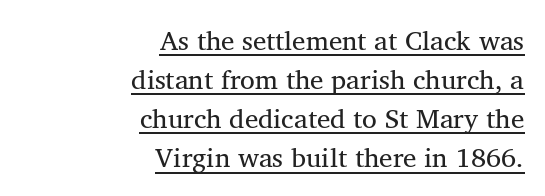
{"italic": "no", "bold": "no", "underline": "yes", "align": "right", "line_spacing": "normal", "line_spacing_ratio": 1.45, "letter_spacing": "normal", "letter_spacing_em": 0.0, "glyph_px": 27}
